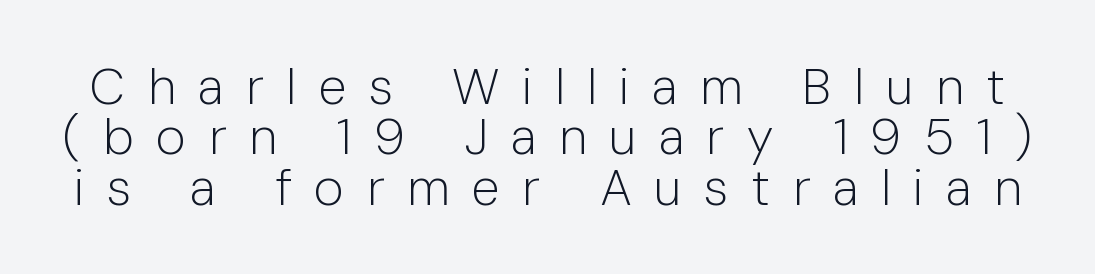
{"serif": "no", "italic": "no", "bold": "no", "weight": "light", "width": "normal", "stroke_contrast": "low", "x_height": "medium", "monospaced": "no", "underline": "no", "line_spacing": "tight", "line_spacing_ratio": 0.99, "letter_spacing": "wide", "letter_spacing_em": 0.44, "glyph_px": 51}
